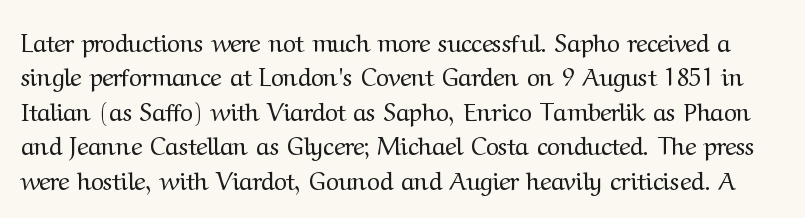
{"italic": "no", "bold": "no", "underline": "no", "line_spacing": "normal", "line_spacing_ratio": 1.38, "letter_spacing": "normal", "letter_spacing_em": 0.0, "glyph_px": 25}
